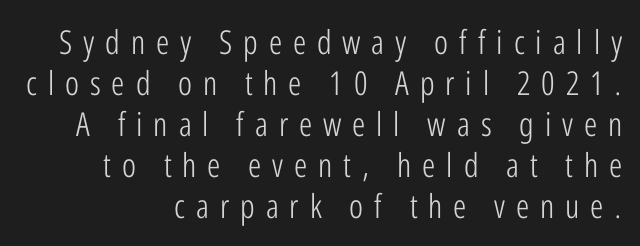
{"serif": "no", "italic": "no", "bold": "no", "weight": "light", "width": "condensed", "stroke_contrast": "low", "x_height": "medium", "monospaced": "no", "underline": "no", "align": "right", "line_spacing_ratio": 1.24, "letter_spacing": "wide", "letter_spacing_em": 0.33, "glyph_px": 33}
